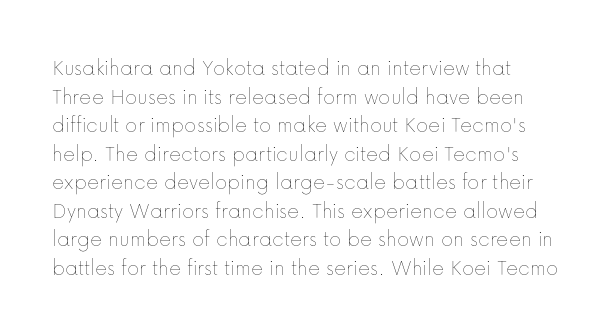
Is the stroke heavy? The answer is a plain regular-or-lighter. The font's upright variant was chosen for this text. Nobody drew a line under any word here. How are the letters spaced? Ordinarily, with no added tracking.
